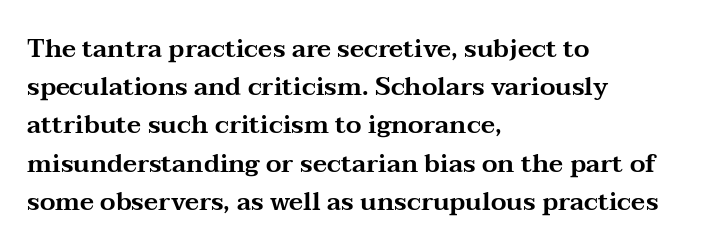
Q: Is the text italic (slanted)? A: No, it is upright.
Q: Is the text underlined? A: No.
Q: How is the paragraph aligned? A: Left-aligned.
Q: Is the spacing between letters normal or unusually wide? A: Normal.
Q: Is the spacing between lines tight, normal or loose? A: Normal.
